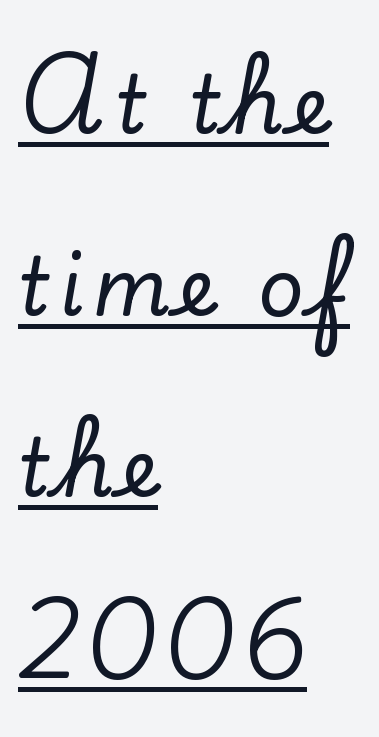
Q: Is the text italic (slanted)? A: Yes.
Q: Is the typeface a serif or a sans-serif typeface? A: Serif.
Q: Is the text underlined? A: Yes.
Q: How is the paragraph aligned? A: Left-aligned.
Q: Is the spacing between lines tight, normal or loose? A: Loose.
Q: Width (condensed, normal, or wide)? A: Normal.
Q: Stroke contrast? A: Low.
Q: x-height? A: Small.
Q: Monospaced? A: No.
